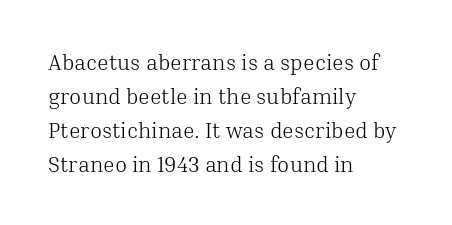
Q: Is the text bold? A: No.
Q: Is the text italic (slanted)? A: No, it is upright.
Q: Is the text underlined? A: No.
Q: How is the paragraph aligned? A: Left-aligned.
Q: Is the spacing between letters normal or unusually wide? A: Normal.
Q: Is the spacing between lines tight, normal or loose? A: Normal.
